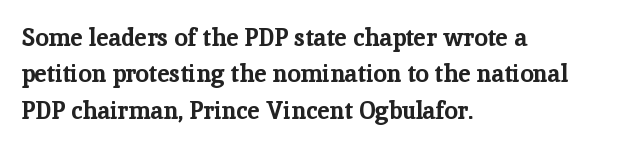
Q: Is the text bold? A: Yes.
Q: Is the text italic (slanted)? A: No, it is upright.
Q: Is the text underlined? A: No.
Q: How is the paragraph aligned? A: Left-aligned.
Q: Is the spacing between letters normal or unusually wide? A: Normal.
Q: Is the spacing between lines tight, normal or loose? A: Normal.
